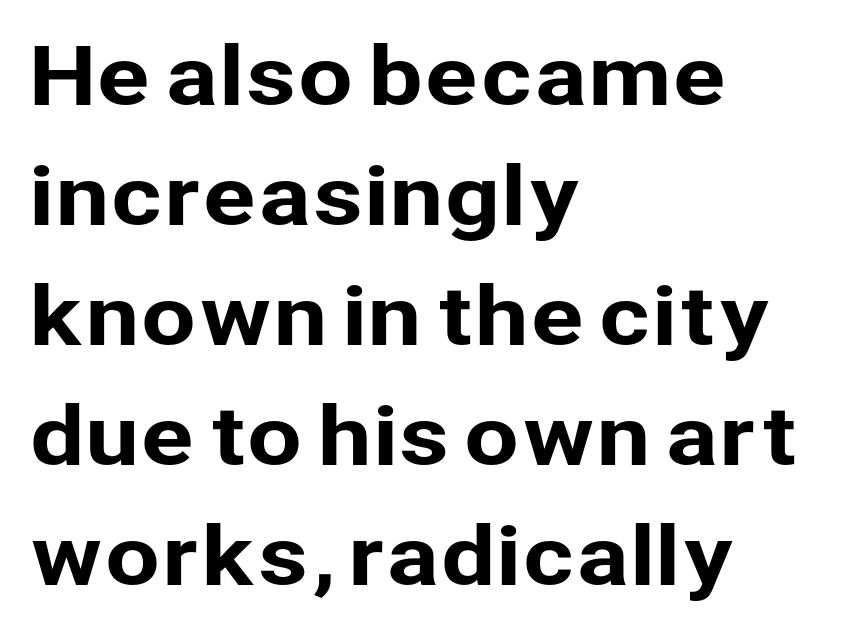
{"serif": "no", "italic": "no", "width": "normal", "stroke_contrast": "low", "x_height": "medium", "monospaced": "no", "underline": "no", "align": "left", "line_spacing": "normal", "line_spacing_ratio": 1.5, "letter_spacing": "normal", "letter_spacing_em": 0.0, "glyph_px": 80}
